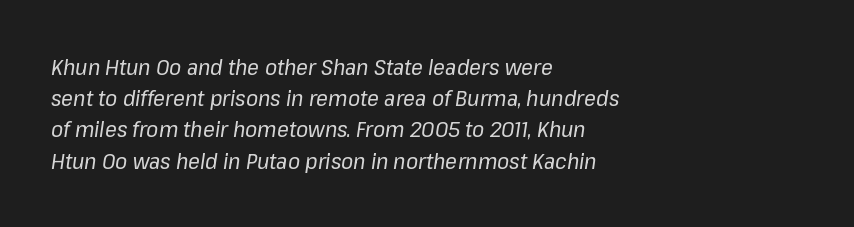
The tracking reads as untouched default to a designer's eye. Summary of vertical rhythm: regular, with standard interline spacing. Weight: in the light-to-regular range. One-word summary of the alignment: left.
